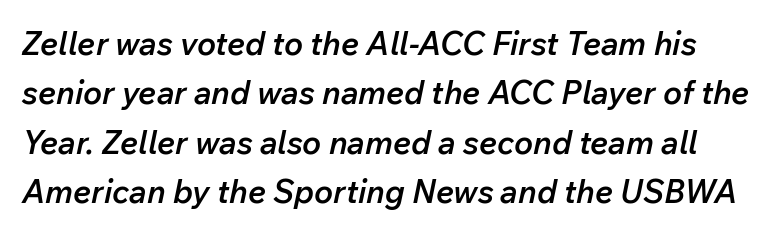
The image shows 32 px semibold type, italic (leaning right); set normal line spacing (1.54x), normal letter spacing, not underlined; low stroke contrast and a medium x-height.
